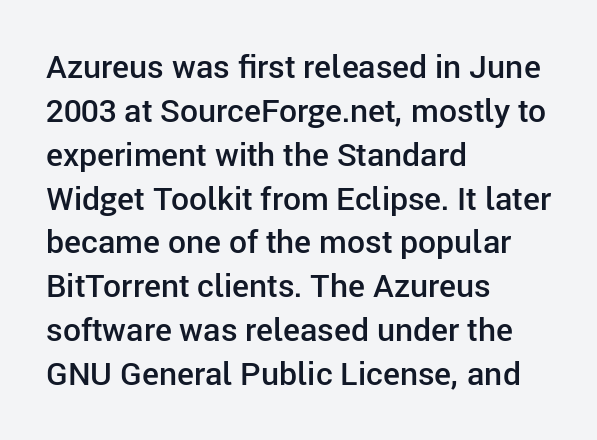
Q: Is the text bold? A: Semi-bold.
Q: Is the text italic (slanted)? A: No, it is upright.
Q: Is the typeface a serif or a sans-serif typeface? A: Sans-serif.
Q: Is the text underlined? A: No.
Q: How is the paragraph aligned? A: Left-aligned.
Q: Is the spacing between letters normal or unusually wide? A: Normal.
Q: Is the spacing between lines tight, normal or loose? A: Normal.
Q: Width (condensed, normal, or wide)? A: Normal.
Q: Stroke contrast? A: Low.
Q: x-height? A: Medium.
Q: Monospaced? A: No.
